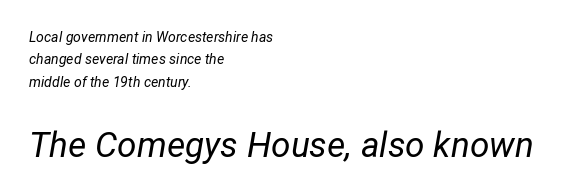
{"italic": "yes", "lean": "right", "slant_degrees": 12, "bold": "no", "weight": "regular", "width": "normal", "stroke_contrast": "low", "x_height": "medium", "monospaced": "no", "underline": "no", "align": "left", "line_spacing": "normal", "line_spacing_ratio": 1.59, "letter_spacing": "normal", "letter_spacing_em": 0.0, "larger_block": "second", "size_ratio": 2.5, "glyph_px": 35}
